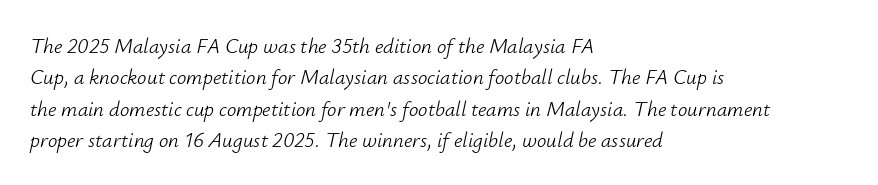
The image shows 21 px text type, italic (leaning right); set left-aligned, normal line spacing (1.5x), normal letter spacing, not underlined.
